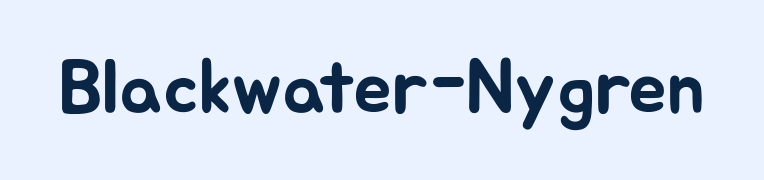
The image shows 77 px sans-serif type, upright; set normal letter spacing, not underlined; low stroke contrast and a medium x-height.
